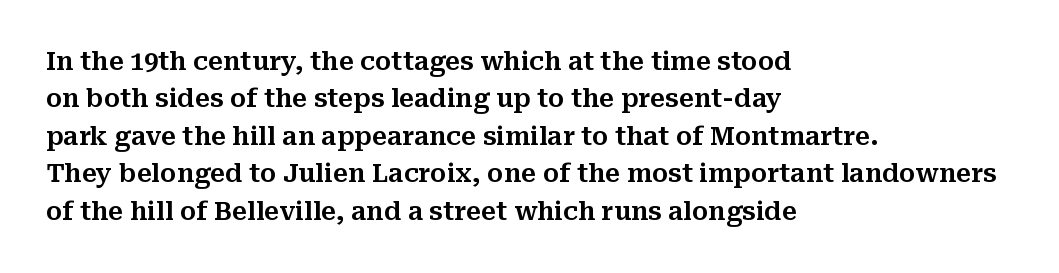
{"italic": "no", "underline": "no", "align": "left", "line_spacing": "normal", "line_spacing_ratio": 1.5, "letter_spacing": "normal", "letter_spacing_em": 0.0, "glyph_px": 25}
